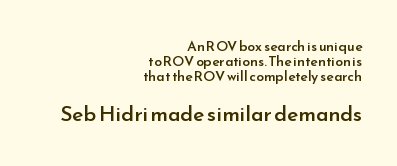
The image shows 21 px text type, upright; set right-aligned, tight line spacing (1.08x), normal letter spacing, not underlined; the second (bottom) block is 1.5x larger.
